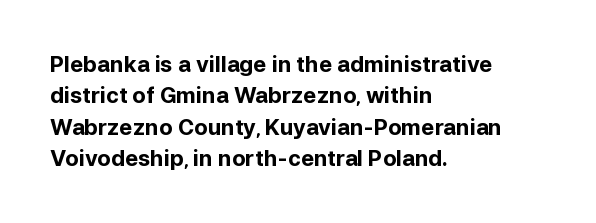
The vertical gap from one line to the next is medium. Bold? Absolutely — the strokes are thick and heavy. Plain, unruled lines of type. The ragged edge is on the right, which tells us the setting is flush left.
